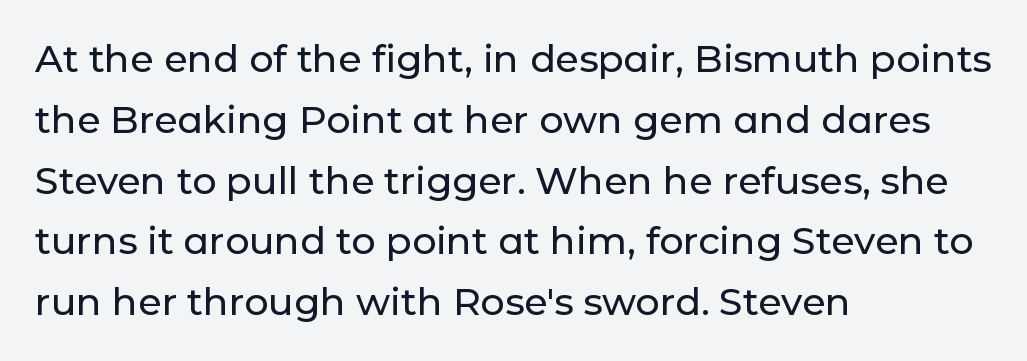
{"serif": "no", "italic": "no", "width": "normal", "stroke_contrast": "low", "x_height": "medium", "monospaced": "no", "underline": "no", "align": "left", "line_spacing": "normal", "line_spacing_ratio": 1.6, "letter_spacing": "normal", "letter_spacing_em": 0.0, "glyph_px": 38}
